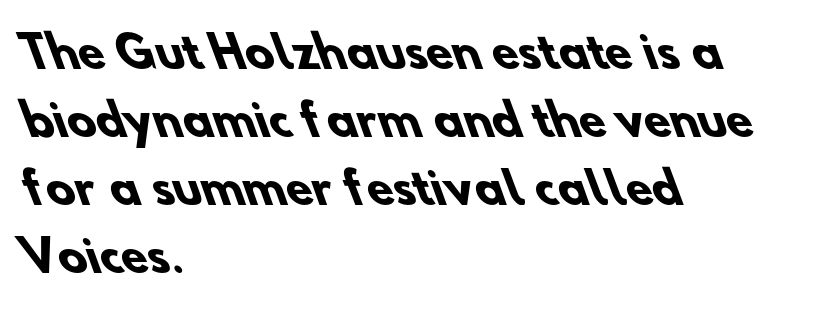
Note the varied advance widths — an 'i' is clearly narrower than an 'm'. Notice how descenders clear the ascenders below comfortably — that's standard leading. Default kerning and tracking; the words read as compact shapes. Pretty heavy lettering here — definitely bold.
